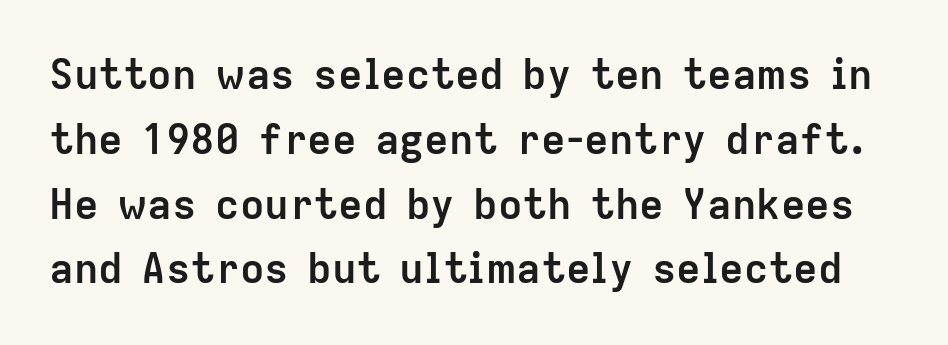
Letterform terminals end flat and unadorned throughout the passage. Beneath every word, the page is bare. Nope, not italic — everything's standing straight. A typesetter would call this leading conventional body-copy spacing. Proportional: the letters do not fall into vertical columns.
